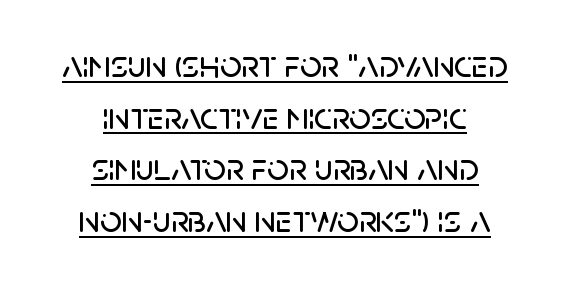
The image shows 38 px sans-serif type, upright; set centered, normal line spacing (1.36x), normal letter spacing, underlined; low stroke contrast and a large x-height.
